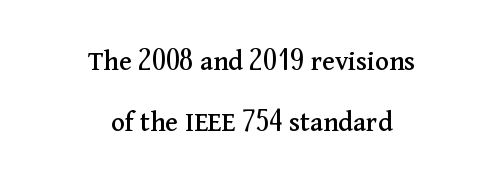
A typesetter would call this proportional, since set widths differ per character. Centered paragraph, ragged on both sides. The glyphs are unaccompanied by any horizontal stroke below them. Students, observe: this is what heavily led, spacious text looks like.
